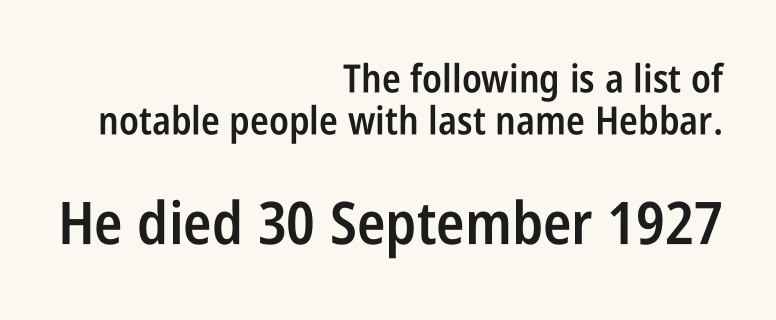
The image shows 59 px semibold, condensed sans-serif type, upright; set right-aligned, tight line spacing (1.08x), normal letter spacing, not underlined; the second (bottom) block is 1.51x larger; low stroke contrast and a large x-height.
